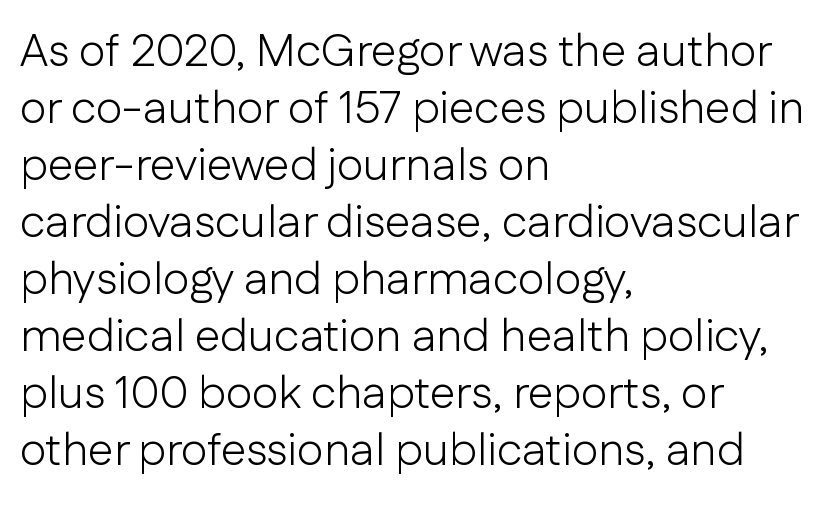
The image shows 46 px light sans-serif type, upright; set left-aligned, line spacing 1.24x, normal letter spacing, not underlined; low stroke contrast and a medium x-height.
